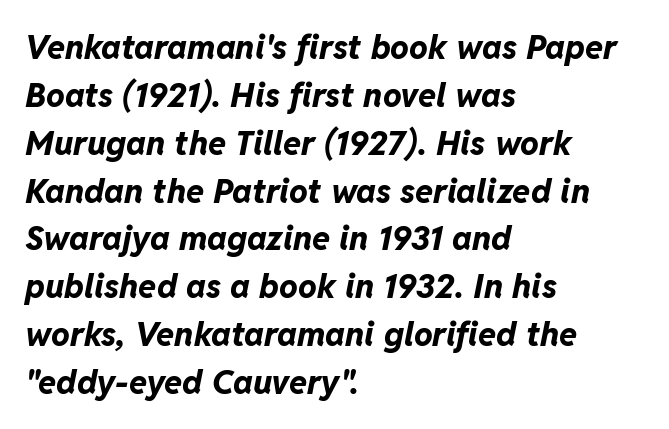
In terms of leading, this rendering sits right in the middle. The sample has been set heavy, in full bold. The foot of each line stays bare and open. The rendering anchors every line to the left-hand side. Caption: standard tracking, unaltered.
